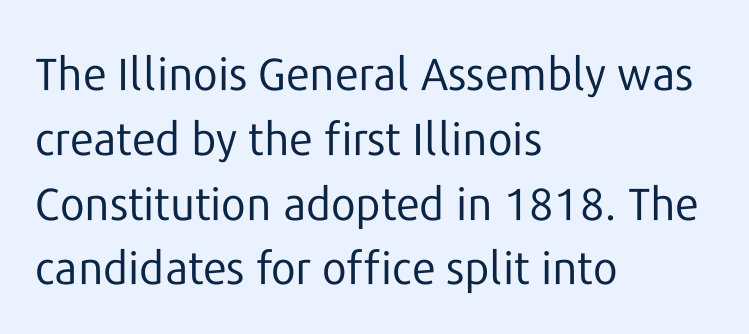
Q: Is the text bold? A: No.
Q: Is the text italic (slanted)? A: No, it is upright.
Q: Is the typeface a serif or a sans-serif typeface? A: Sans-serif.
Q: Is the text underlined? A: No.
Q: How is the paragraph aligned? A: Left-aligned.
Q: Is the spacing between letters normal or unusually wide? A: Normal.
Q: Is the spacing between lines tight, normal or loose? A: Normal.
Q: Width (condensed, normal, or wide)? A: Normal.
Q: Stroke contrast? A: Low.
Q: x-height? A: Medium.
Q: Monospaced? A: No.
